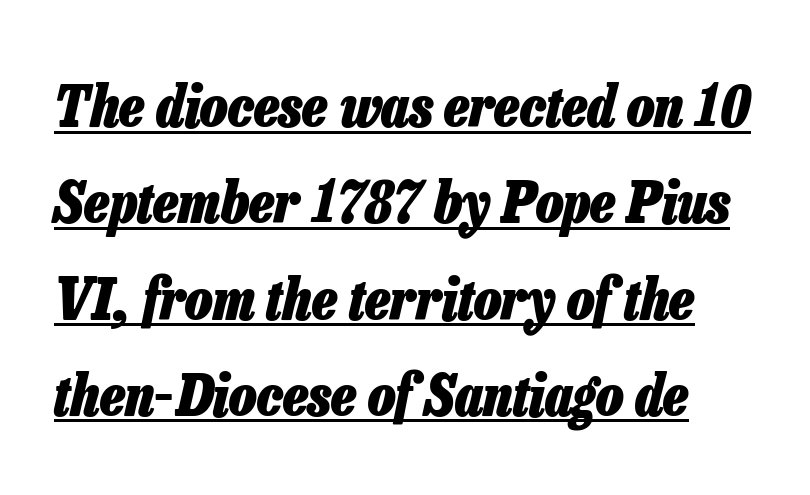
The tracking reads as untouched default to a designer's eye. The face used here is proportionally spaced, like ordinary book or web type. If you drew a line through each stem, it would be angled. Does the weight exceed regular? Yes, all the way to bold. Students, observe the line beneath the letters — that is underlining.
